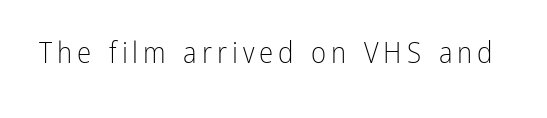
{"serif": "no", "italic": "no", "bold": "no", "weight": "light", "width": "condensed", "stroke_contrast": "low", "x_height": "medium", "monospaced": "no", "underline": "no", "glyph_px": 29}
